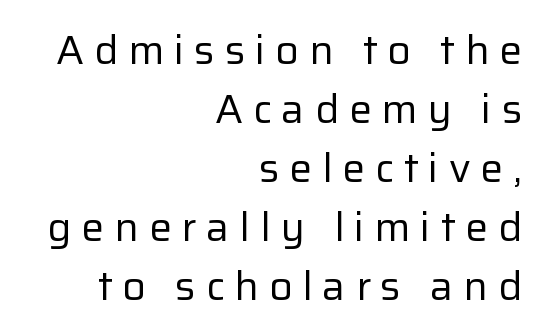
{"serif": "no", "italic": "no", "bold": "no", "weight": "regular", "width": "normal", "stroke_contrast": "low", "x_height": "medium", "monospaced": "no", "underline": "no", "align": "right", "line_spacing": "normal", "line_spacing_ratio": 1.44, "letter_spacing": "wide", "letter_spacing_em": 0.24, "glyph_px": 41}
